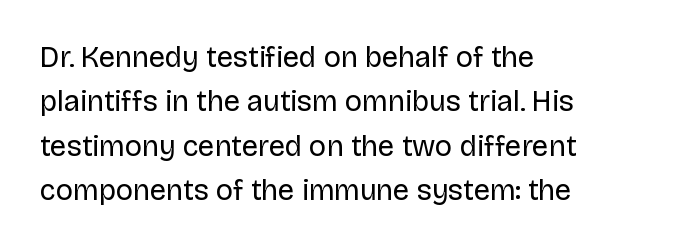
The weight tops out at a normal text grade. Beneath every word, the page is bare. In terms of leading, this rendering sits right in the middle. The letters carry no serifs — their stems end cleanly without finishing strokes.
